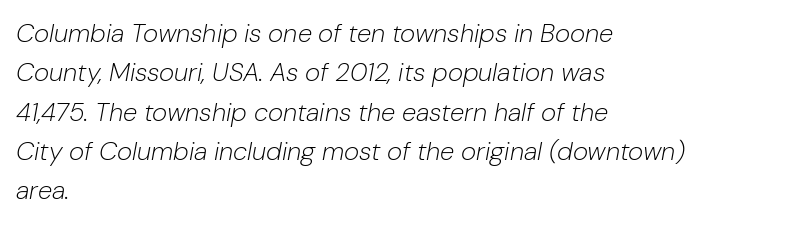
The image shows 26 px text type, italic (leaning right); set left-aligned, normal line spacing (1.51x), normal letter spacing, not underlined.
